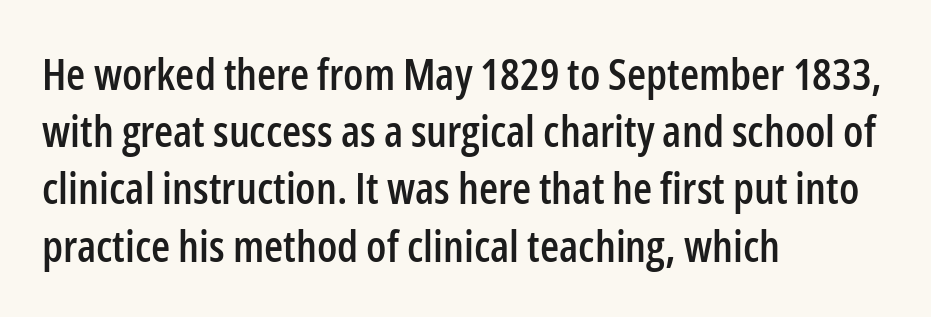
The image shows 44 px condensed sans-serif type, upright; set left-aligned, normal line spacing (1.3x), normal letter spacing, not underlined; low stroke contrast and a medium x-height.
